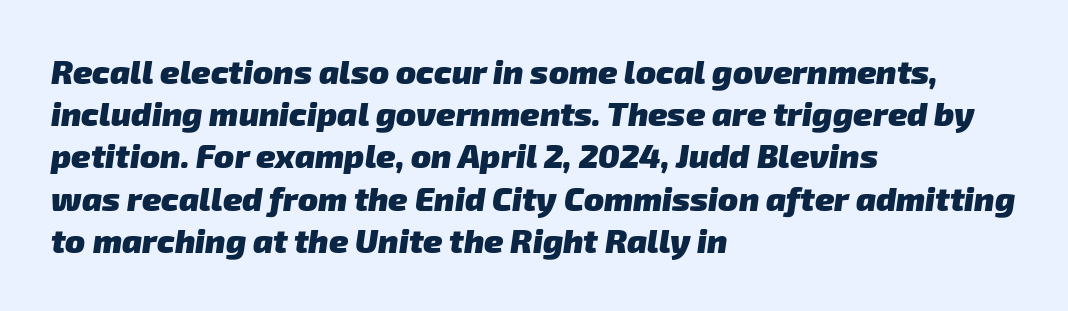
Q: Is the text bold? A: Yes.
Q: Is the typeface a serif or a sans-serif typeface? A: Sans-serif.
Q: Is the text underlined? A: No.
Q: How is the paragraph aligned? A: Left-aligned.
Q: Is the spacing between letters normal or unusually wide? A: Normal.
Q: Is the spacing between lines tight, normal or loose? A: Normal.
Q: Width (condensed, normal, or wide)? A: Normal.
Q: Stroke contrast? A: Low.
Q: x-height? A: Medium.
Q: Monospaced? A: No.
